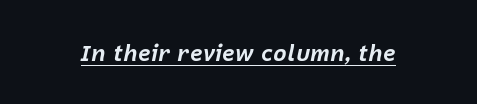
The image shows 23 px bold type, italic (leaning right); set normal letter spacing, underlined.
